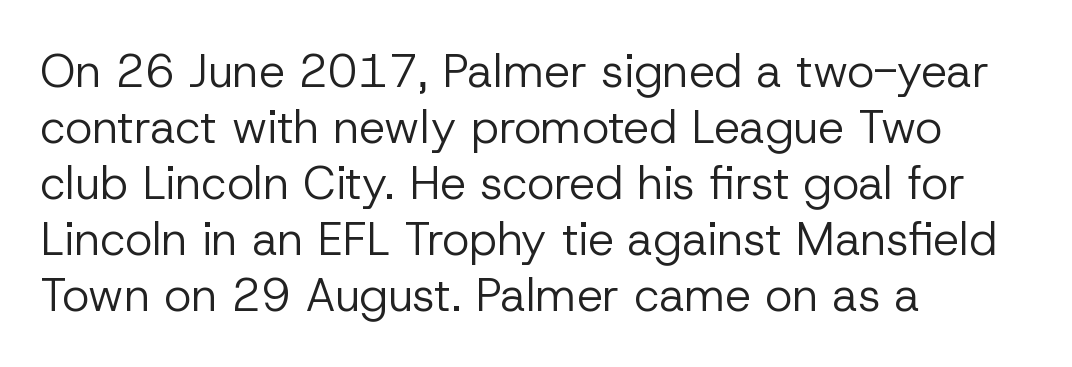
Q: Is the text bold? A: No.
Q: Is the text italic (slanted)? A: No, it is upright.
Q: Is the typeface a serif or a sans-serif typeface? A: Sans-serif.
Q: Is the text underlined? A: No.
Q: How is the paragraph aligned? A: Left-aligned.
Q: Is the spacing between letters normal or unusually wide? A: Normal.
Q: Width (condensed, normal, or wide)? A: Normal.
Q: Stroke contrast? A: Low.
Q: x-height? A: Medium.
Q: Monospaced? A: No.
